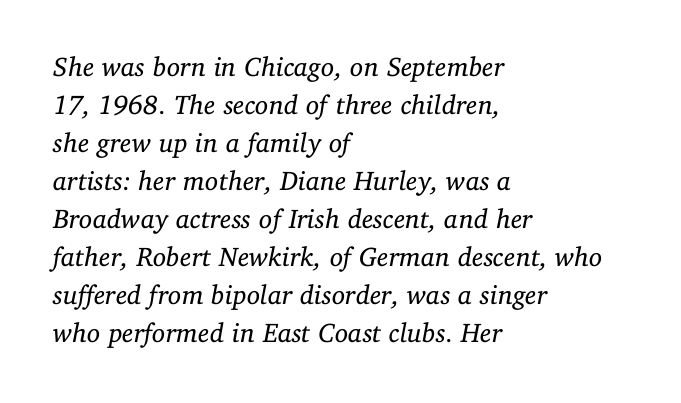
Q: Is the text bold? A: No.
Q: Is the text italic (slanted)? A: Yes, it leans right by about 11 degrees.
Q: Is the text underlined? A: No.
Q: How is the paragraph aligned? A: Left-aligned.
Q: Is the spacing between letters normal or unusually wide? A: Normal.
Q: Is the spacing between lines tight, normal or loose? A: Normal.
